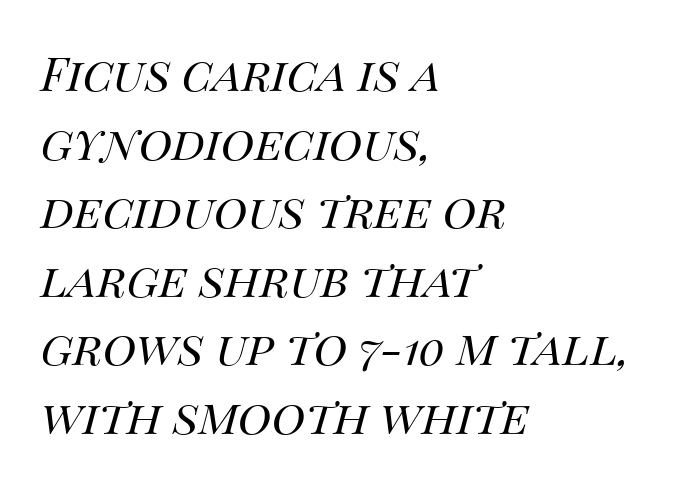
The image shows 46 px regular-weight type, italic (leaning right); set left-aligned, normal line spacing (1.49x), normal letter spacing, not underlined; medium stroke contrast and a large x-height.
